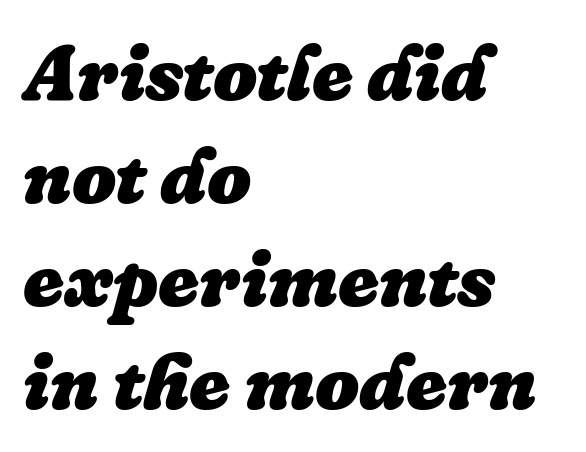
{"italic": "yes", "lean": "right", "slant_degrees": 16, "bold": "yes", "weight": "heavy", "width": "normal", "stroke_contrast": "low", "x_height": "medium", "monospaced": "no", "underline": "no", "align": "left", "line_spacing": "normal", "line_spacing_ratio": 1.32, "letter_spacing": "normal", "letter_spacing_em": 0.0, "glyph_px": 78}
